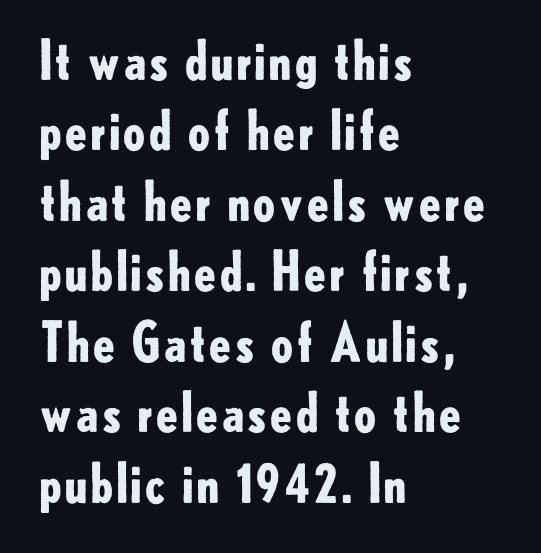
The image shows 53 px bold sans-serif type, upright; set left-aligned, normal line spacing (1.33x), normal letter spacing, not underlined; low stroke contrast and a small x-height.
